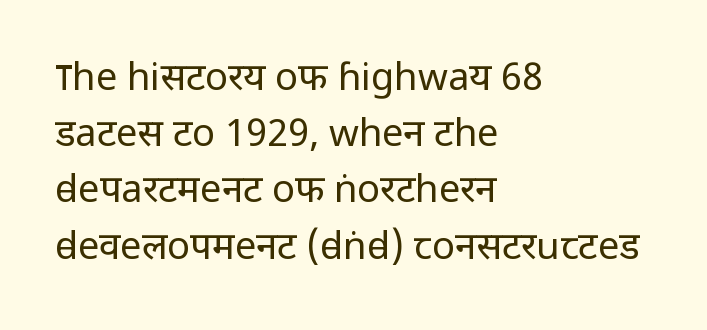
{"serif": "no", "italic": "no", "bold": "no", "weight": "regular", "width": "normal", "stroke_contrast": "low", "x_height": "medium", "monospaced": "no", "underline": "no", "align": "left", "line_spacing": "normal", "line_spacing_ratio": 1.48, "letter_spacing": "normal", "letter_spacing_em": 0.0, "glyph_px": 38}
